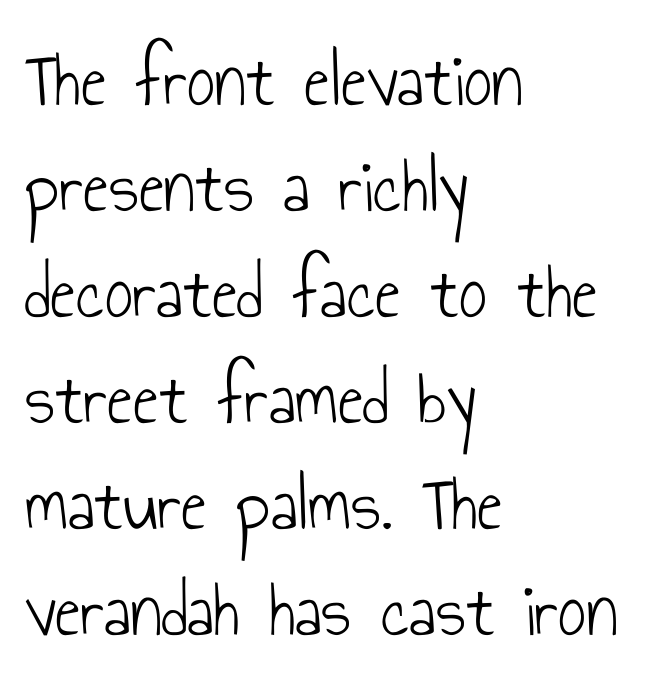
Only glyphs here, with clear space below each row. Style check: upright. This sample uses a sans-serif face. Default kerning and tracking; the words read as compact shapes. Compared with a centered layout, this one pins lines to the left instead.
